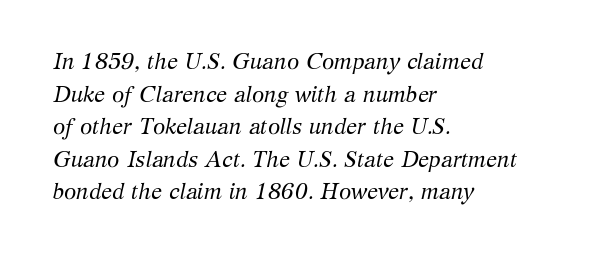
{"italic": "yes", "lean": "right", "slant_degrees": 12, "bold": "no", "underline": "no", "align": "left", "line_spacing": "normal", "line_spacing_ratio": 1.48, "letter_spacing": "normal", "letter_spacing_em": 0.0, "glyph_px": 22}
